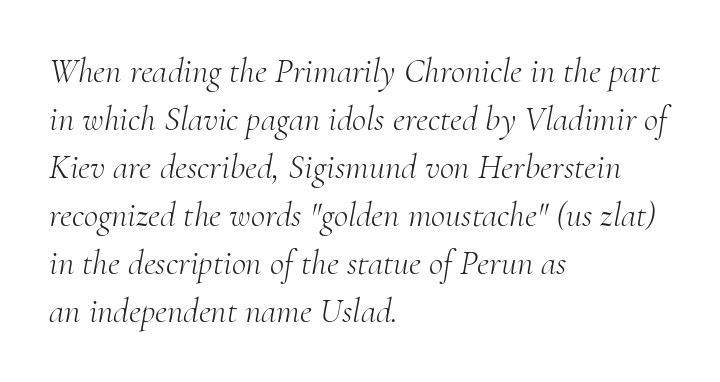
This sample has the flowing, uneven cadence of proportional lettering. Compared with a centered layout, this one pins lines to the left instead. Looking at the ascenders, they clearly lean. Honestly, the letter spacing is just normal — you wouldn't notice it. Nobody drew a line under any word here.
